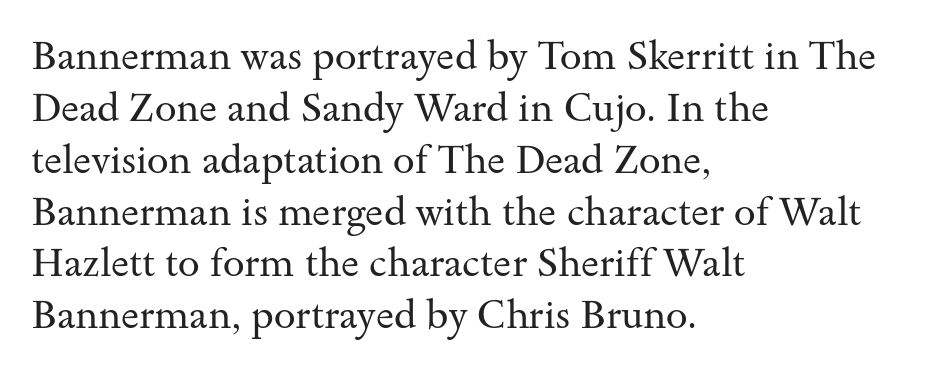
Q: Is the text bold? A: No.
Q: Is the text italic (slanted)? A: No, it is upright.
Q: Is the typeface a serif or a sans-serif typeface? A: Serif.
Q: Is the text underlined? A: No.
Q: How is the paragraph aligned? A: Left-aligned.
Q: Is the spacing between letters normal or unusually wide? A: Normal.
Q: Is the spacing between lines tight, normal or loose? A: Normal.
Q: Width (condensed, normal, or wide)? A: Wide.
Q: Stroke contrast? A: Medium.
Q: x-height? A: Small.
Q: Monospaced? A: No.
